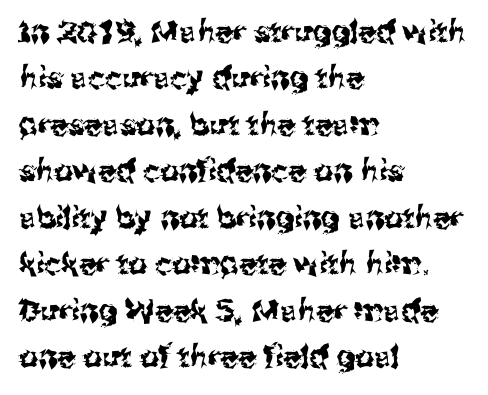
Q: Is the text italic (slanted)? A: No, it is upright.
Q: Is the typeface a serif or a sans-serif typeface? A: Sans-serif.
Q: Is the text underlined? A: No.
Q: How is the paragraph aligned? A: Left-aligned.
Q: Is the spacing between letters normal or unusually wide? A: Normal.
Q: Is the spacing between lines tight, normal or loose? A: Normal.
Q: Width (condensed, normal, or wide)? A: Normal.
Q: Stroke contrast? A: Medium.
Q: x-height? A: Medium.
Q: Monospaced? A: No.
